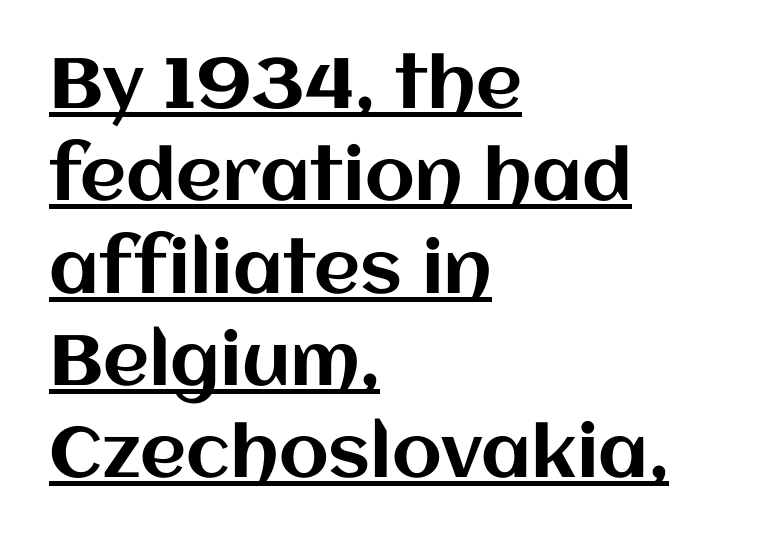
The image shows 71 px text type, upright; set left-aligned, normal line spacing (1.3x), normal letter spacing, underlined; medium stroke contrast and a large x-height.
